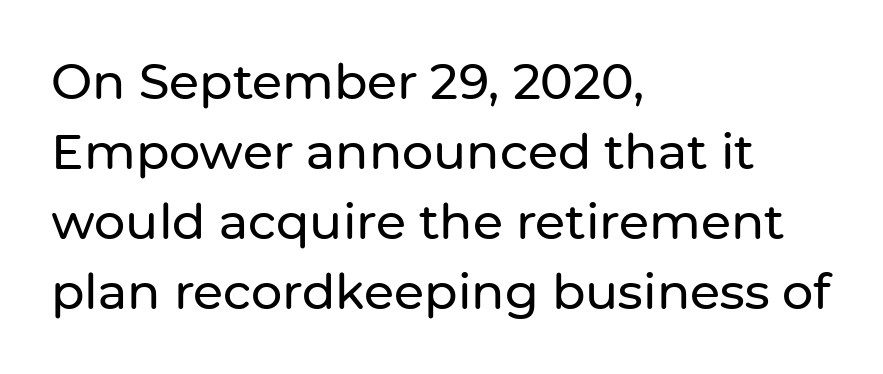
{"serif": "no", "italic": "no", "width": "normal", "stroke_contrast": "low", "x_height": "medium", "monospaced": "no", "underline": "no", "align": "left", "line_spacing": "normal", "line_spacing_ratio": 1.43, "letter_spacing": "normal", "letter_spacing_em": 0.0, "glyph_px": 49}
